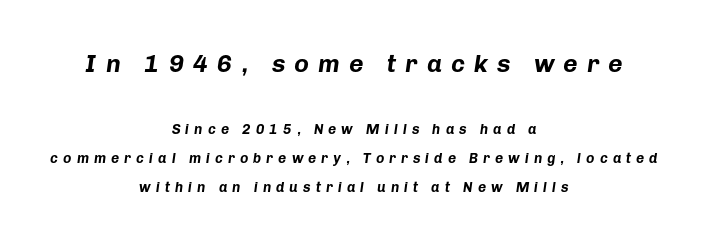
The letters are bold, with thick, heavy strokes. The glyphs look as if they've been sheared to an angle. Has an underline been added? It has not. These two chunks differ in scale, with the top chunk taking the larger measure. Caption: multi-line text, centered on the measure. What's the leading like? Stretched, with rows far apart.
